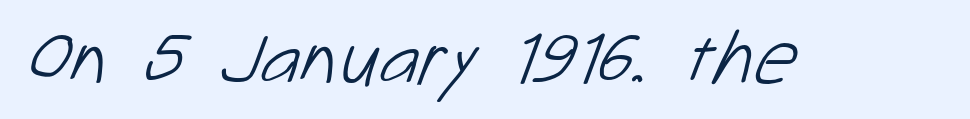
The image shows 76 px light sans-serif type; set normal letter spacing, not underlined; low stroke contrast and a medium x-height.
